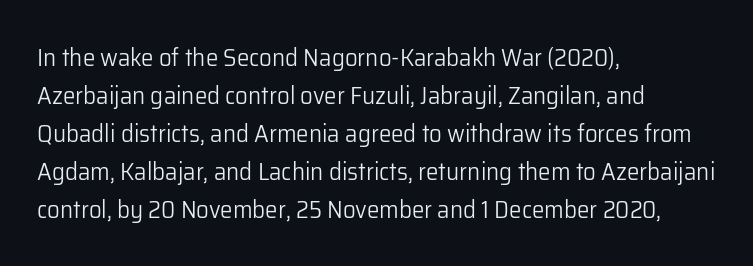
Q: Is the text bold? A: No.
Q: Is the text italic (slanted)? A: No, it is upright.
Q: Is the text underlined? A: No.
Q: How is the paragraph aligned? A: Left-aligned.
Q: Is the spacing between letters normal or unusually wide? A: Normal.
Q: Is the spacing between lines tight, normal or loose? A: Normal.
